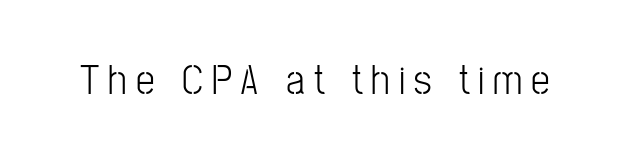
{"serif": "no", "italic": "no", "bold": "no", "weight": "light", "width": "condensed", "stroke_contrast": "low", "x_height": "medium", "monospaced": "no", "underline": "no", "letter_spacing": "wide", "letter_spacing_em": 0.21, "glyph_px": 42}
